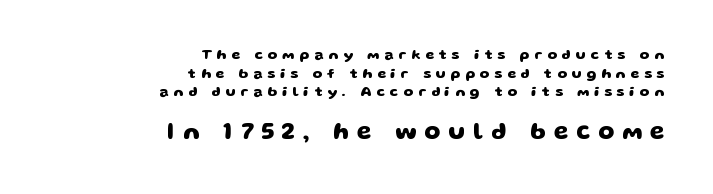
Q: Is the text bold? A: Yes.
Q: Is the text underlined? A: No.
Q: How is the paragraph aligned? A: Right-aligned.
Q: Is the spacing between letters normal or unusually wide? A: Unusually wide.
Q: Is the spacing between lines tight, normal or loose? A: Normal.
Q: Which block of text is set in a larger size, the first (top) or the second (bottom)? A: The second (bottom) one.
